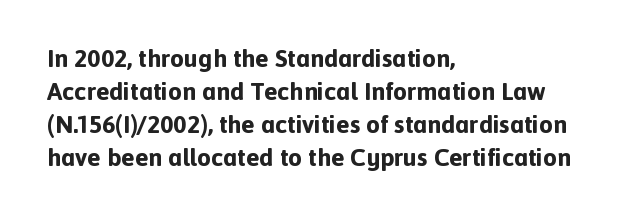
{"italic": "no", "bold": "yes", "underline": "no", "align": "left", "line_spacing": "normal", "line_spacing_ratio": 1.32, "letter_spacing": "normal", "letter_spacing_em": 0.0, "glyph_px": 25}
